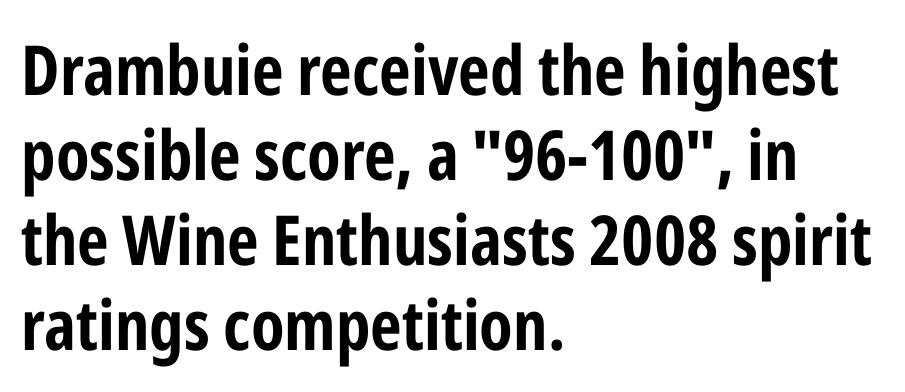
{"serif": "no", "italic": "no", "bold": "yes", "weight": "bold", "width": "condensed", "stroke_contrast": "low", "x_height": "medium", "monospaced": "no", "underline": "no", "align": "left", "line_spacing_ratio": 1.23, "letter_spacing": "normal", "letter_spacing_em": 0.0, "glyph_px": 69}
